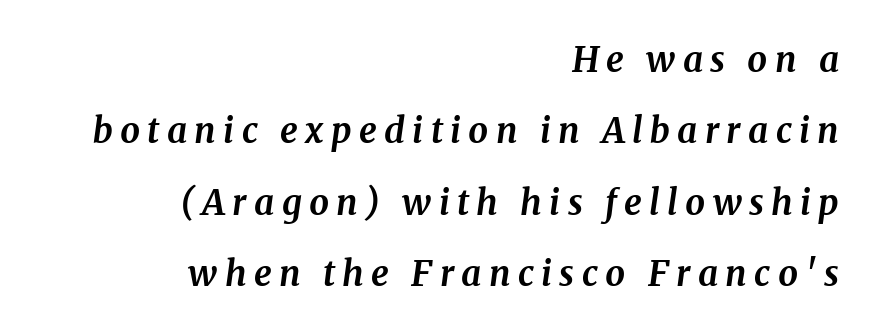
The image shows 35 px bold serif type, italic (leaning right); set right-aligned, loose line spacing (2.04x), unusually wide letter spacing (+0.21 em), not underlined; medium stroke contrast and a medium x-height.
